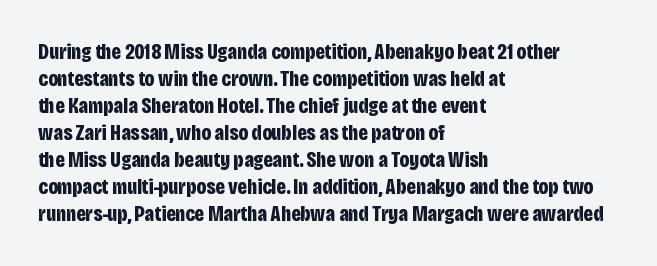
Q: Is the text bold? A: Yes.
Q: Is the text italic (slanted)? A: No, it is upright.
Q: Is the text underlined? A: No.
Q: How is the paragraph aligned? A: Left-aligned.
Q: Is the spacing between letters normal or unusually wide? A: Normal.
